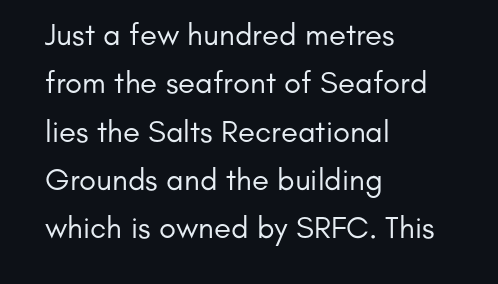
{"serif": "no", "italic": "no", "bold": "no", "weight": "regular", "width": "normal", "stroke_contrast": "low", "x_height": "small", "monospaced": "no", "underline": "no", "align": "left", "line_spacing": "normal", "line_spacing_ratio": 1.56, "letter_spacing": "normal", "letter_spacing_em": 0.0, "glyph_px": 31}
